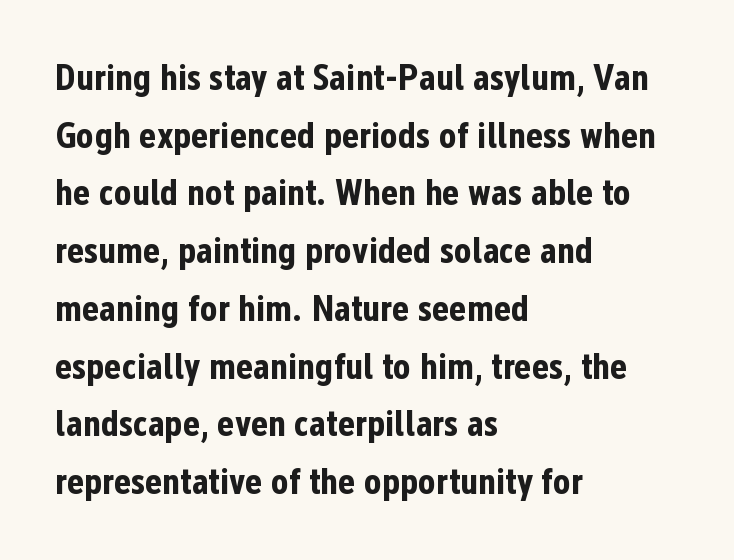
{"serif": "no", "italic": "no", "bold": "yes", "weight": "bold", "width": "condensed", "stroke_contrast": "low", "x_height": "medium", "monospaced": "no", "underline": "no", "align": "left", "line_spacing": "normal", "line_spacing_ratio": 1.56, "letter_spacing": "normal", "letter_spacing_em": 0.0, "glyph_px": 37}
